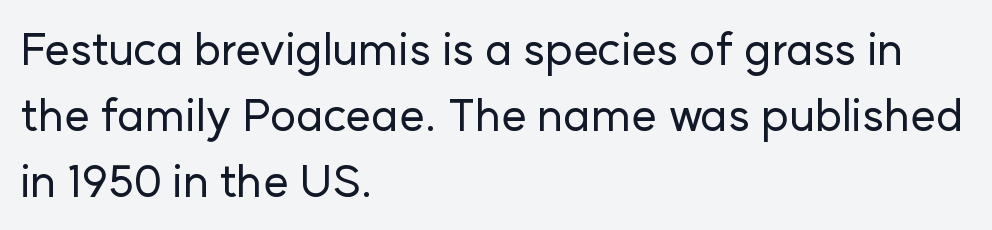
Inter-character spacing is left at the font's built-in metrics. Nope, not italic — everything's standing straight. The face used here is a sans, in the tradition of grotesques and geometrics. The rag falls on the right side of this text block. The vertical gap from one line to the next is medium. The string is rendered with underlining switched off.
